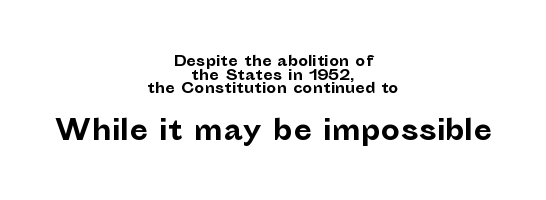
Q: Is the text bold? A: Yes.
Q: Is the text italic (slanted)? A: No, it is upright.
Q: Is the text underlined? A: No.
Q: How is the paragraph aligned? A: Centered.
Q: Is the spacing between letters normal or unusually wide? A: Normal.
Q: Is the spacing between lines tight, normal or loose? A: Tight.
Q: Which block of text is set in a larger size, the first (top) or the second (bottom)? A: The second (bottom) one.
